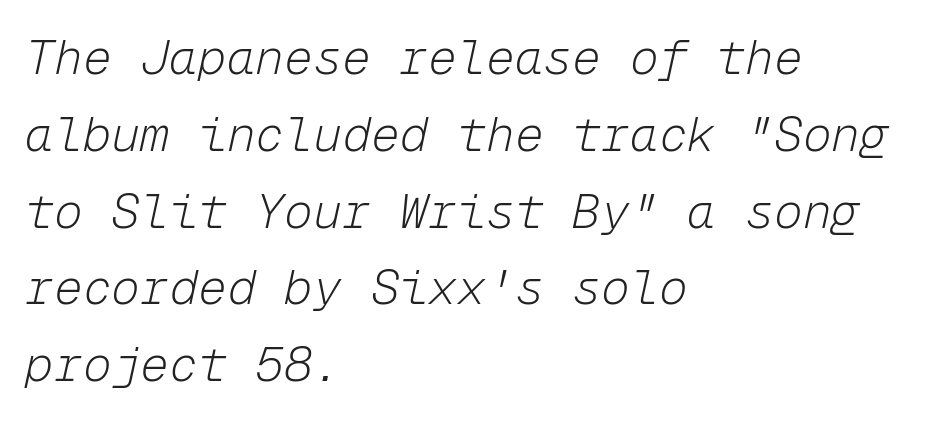
The image shows 48 px light type, italic (leaning right), monospaced; set left-aligned, normal line spacing (1.6x), normal letter spacing, not underlined; low stroke contrast and a medium x-height.
